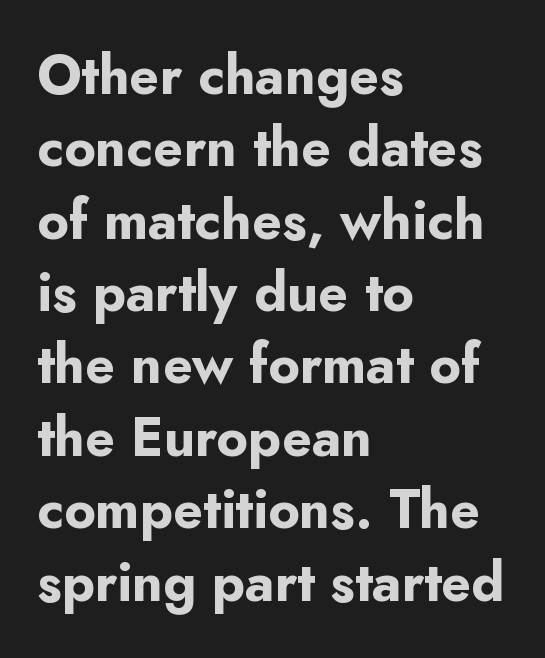
The glyphs have the mass of a bold cut. Is there much room between lines? A standard amount, neither cramped nor airy. Short and long lines alike share a common starting point at left. No extra tracking has been applied to these lines.
